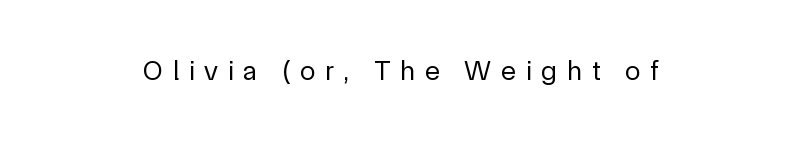
The rendering inserts visible extra space after every character. Note the varied advance widths — an 'i' is clearly narrower than an 'm'. Nope, no serifs anywhere on these letters. Stroke mass is kept to a normal reading level or below. A centered setting, common on invitations and titles, is used for this passage. Italic: no, the glyphs are upright roman.
